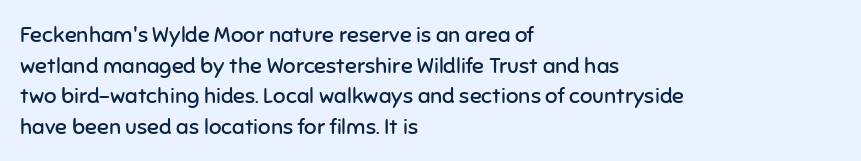
The image shows 22 px text type, upright; set left-aligned, normal line spacing (1.39x), normal letter spacing, not underlined.
